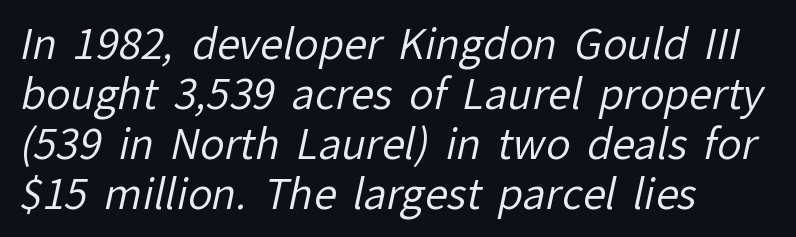
Horizontally, the lines are justified to the leading edge only. The foot of each line stays bare and open. Words appear dense and cohesive because spacing is normal. Classification — sans serif. These lines are rendered in a variable-pitch font. Stems here are at most as thick as an everyday book face.
